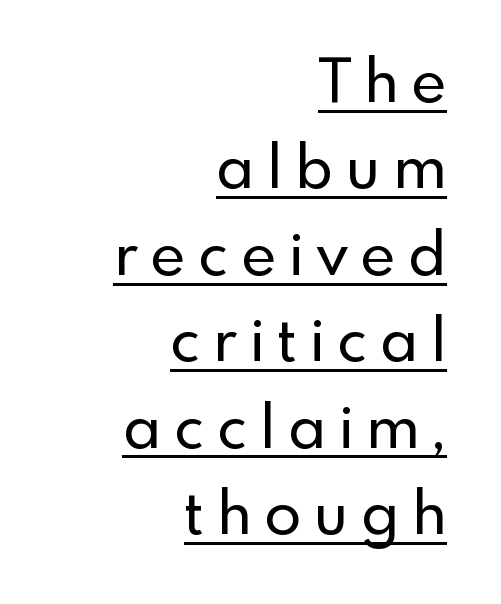
Compared with typical paragraphs, the rows here are spaced about the same. This sample uses a sans-serif face. Line ends are locked; line starts wander. The rendering uses natural spacing where letterforms have individual widths. The gaps between neighbouring characters are conspicuously large. The rendered words wear a rule along their underside.
